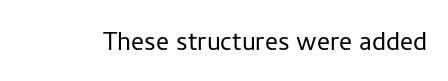
Q: Is the text bold? A: No.
Q: Is the text italic (slanted)? A: No, it is upright.
Q: Is the typeface a serif or a sans-serif typeface? A: Sans-serif.
Q: Is the text underlined? A: No.
Q: Is the spacing between letters normal or unusually wide? A: Normal.
Q: Width (condensed, normal, or wide)? A: Normal.
Q: Stroke contrast? A: Low.
Q: x-height? A: Medium.
Q: Monospaced? A: No.
